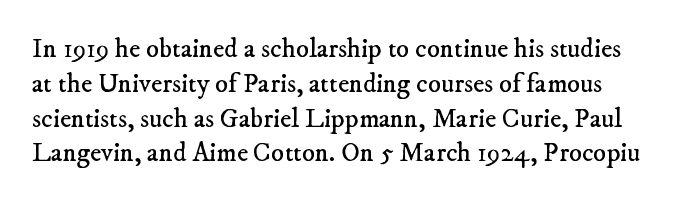
Inter-character spacing is left at the font's built-in metrics. The area under the type is left untouched. Leading: standard. Unbolded letterforms with no extra heft.
